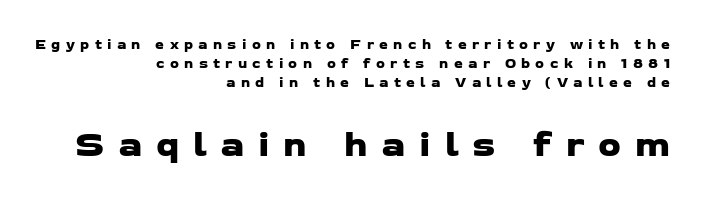
The image shows 36 px wide sans-serif type; set right-aligned, normal line spacing (1.36x), unusually wide letter spacing (+0.38 em), not underlined; the second (bottom) block is 2.57x larger; low stroke contrast and a medium x-height.
